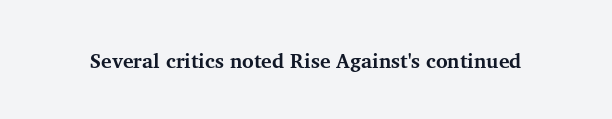
The rendering keeps characters at their native spacing. Underlining? Definitely not there. Nope, not italic — everything's standing straight. Set as a true bold cut, around the 700 mark.
